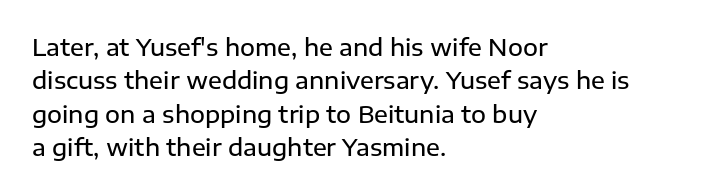
The image shows 23 px text type, upright; set left-aligned, normal line spacing (1.45x), normal letter spacing, not underlined.
